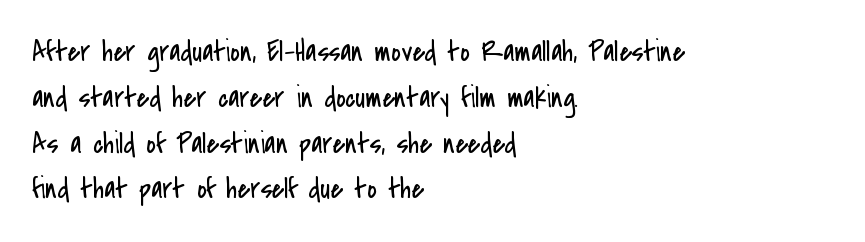
{"serif": "no", "italic": "no", "bold": "no", "weight": "regular", "width": "condensed", "stroke_contrast": "low", "x_height": "small", "monospaced": "no", "underline": "no", "align": "left", "line_spacing": "normal", "line_spacing_ratio": 1.58, "letter_spacing": "normal", "letter_spacing_em": 0.0, "glyph_px": 29}
